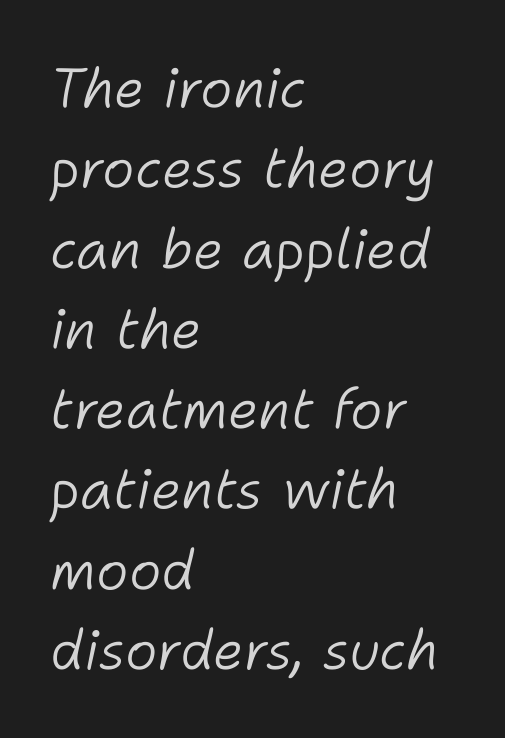
The image shows 55 px light type, italic (leaning right); set left-aligned, normal line spacing (1.46x), normal letter spacing, not underlined; low stroke contrast and a medium x-height.
